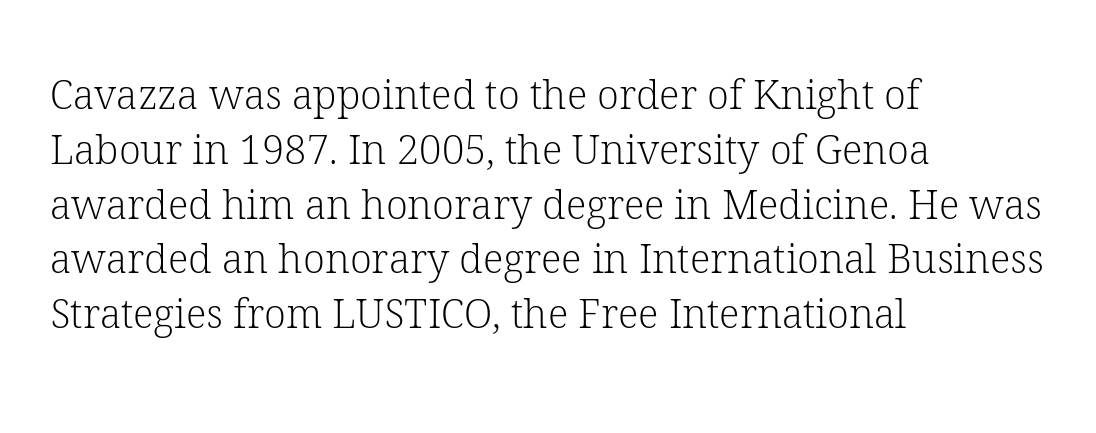
{"serif": "yes", "italic": "no", "bold": "no", "weight": "light", "width": "normal", "stroke_contrast": "low", "x_height": "medium", "monospaced": "no", "underline": "no", "align": "left", "line_spacing": "normal", "line_spacing_ratio": 1.37, "letter_spacing": "normal", "letter_spacing_em": 0.0, "glyph_px": 40}
